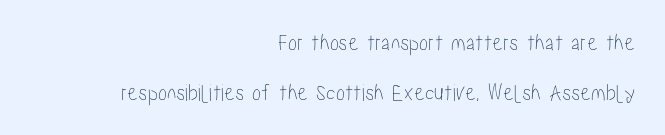
The image shows 24 px text type, upright; set right-aligned, loose line spacing (2.07x), normal letter spacing, not underlined.
